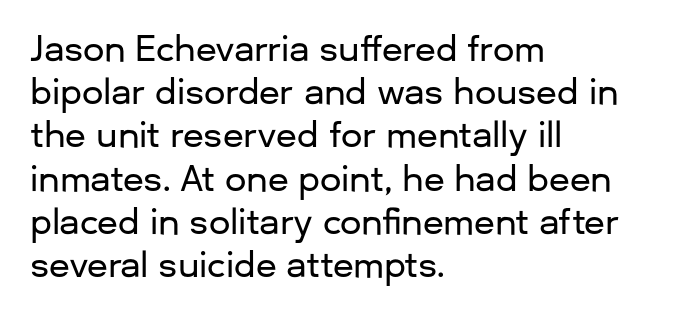
Q: Is the text italic (slanted)? A: No, it is upright.
Q: Is the typeface a serif or a sans-serif typeface? A: Sans-serif.
Q: Is the text underlined? A: No.
Q: How is the paragraph aligned? A: Left-aligned.
Q: Is the spacing between letters normal or unusually wide? A: Normal.
Q: Is the spacing between lines tight, normal or loose? A: Normal.
Q: Width (condensed, normal, or wide)? A: Normal.
Q: Stroke contrast? A: Low.
Q: x-height? A: Medium.
Q: Monospaced? A: No.
